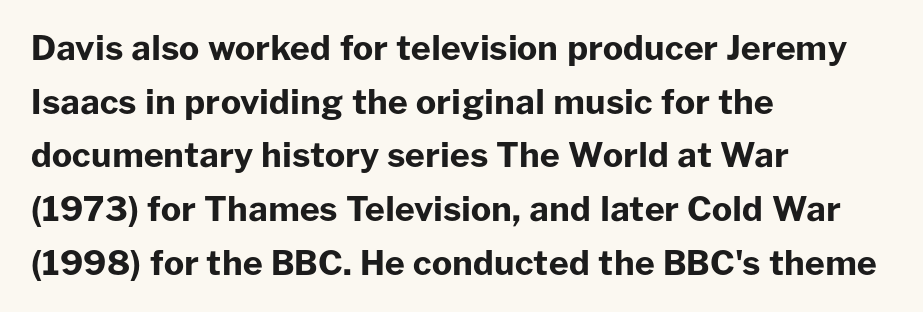
{"serif": "no", "italic": "no", "bold": "yes", "weight": "bold", "width": "normal", "stroke_contrast": "low", "x_height": "medium", "monospaced": "no", "underline": "no", "align": "left", "line_spacing": "normal", "line_spacing_ratio": 1.58, "letter_spacing": "normal", "letter_spacing_em": 0.0, "glyph_px": 34}
